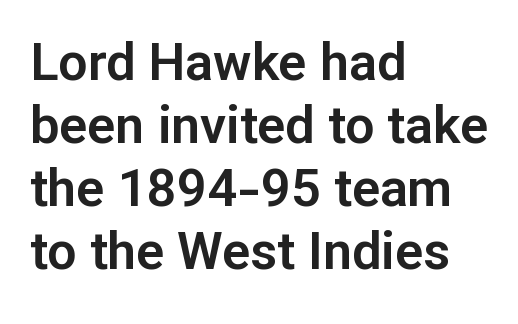
Here the designer chose a conventional face with non-uniform glyph widths. The designer went with a sans here, leaving each stem footless. Unmarked baselines from the first word to the last. Leftover space on each line is placed entirely after the last word.
